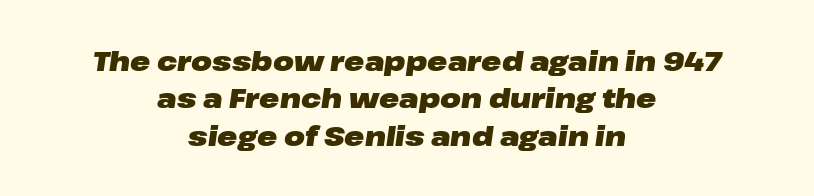
The image shows 27 px bold type, italic (leaning right); set centered, normal line spacing (1.38x), normal letter spacing, not underlined.
